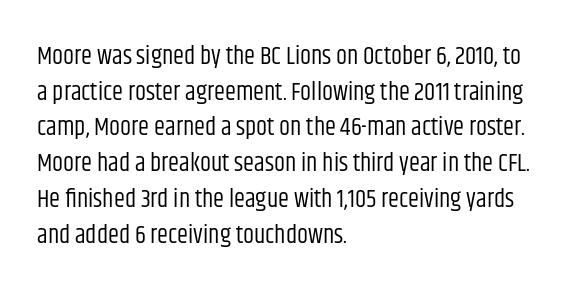
The image shows 25 px text type, upright; set left-aligned, normal line spacing (1.43x), normal letter spacing, not underlined.
